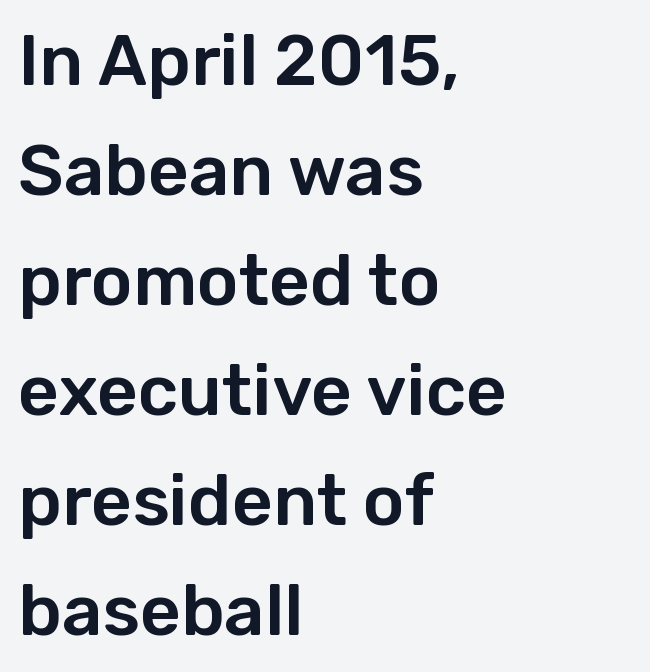
{"serif": "no", "italic": "no", "width": "normal", "stroke_contrast": "low", "x_height": "medium", "monospaced": "no", "underline": "no", "align": "left", "line_spacing": "normal", "line_spacing_ratio": 1.55, "letter_spacing": "normal", "letter_spacing_em": 0.0, "glyph_px": 71}
